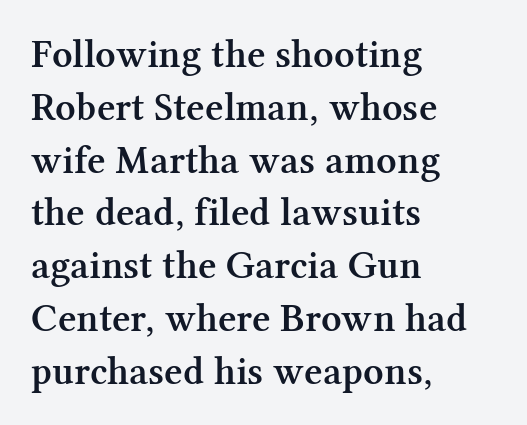
Q: Is the text bold? A: Semi-bold.
Q: Is the text italic (slanted)? A: No, it is upright.
Q: Is the typeface a serif or a sans-serif typeface? A: Serif.
Q: Is the text underlined? A: No.
Q: How is the paragraph aligned? A: Left-aligned.
Q: Is the spacing between letters normal or unusually wide? A: Normal.
Q: Is the spacing between lines tight, normal or loose? A: Normal.
Q: Width (condensed, normal, or wide)? A: Normal.
Q: Stroke contrast? A: Medium.
Q: x-height? A: Medium.
Q: Monospaced? A: No.
